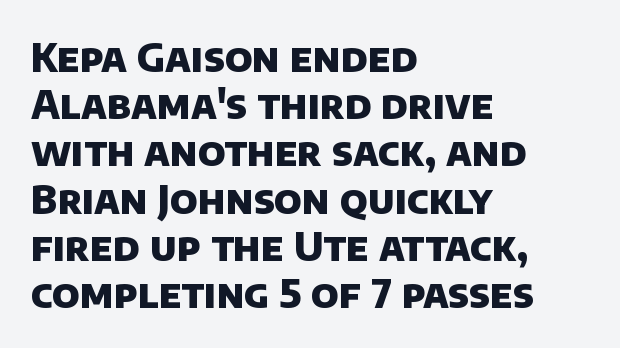
{"serif": "no", "bold": "yes", "weight": "heavy", "width": "normal", "stroke_contrast": "low", "x_height": "large", "monospaced": "no", "underline": "no", "align": "left", "line_spacing_ratio": 1.21, "letter_spacing": "normal", "letter_spacing_em": 0.0, "glyph_px": 39}
